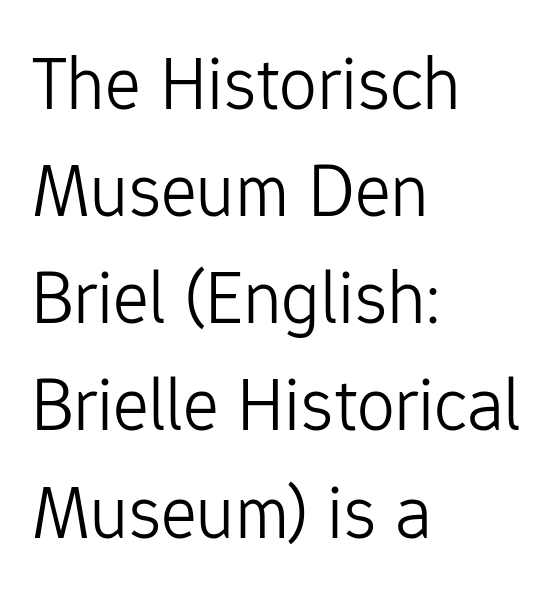
Q: Is the text bold? A: No.
Q: Is the text italic (slanted)? A: No, it is upright.
Q: Is the typeface a serif or a sans-serif typeface? A: Sans-serif.
Q: Is the text underlined? A: No.
Q: How is the paragraph aligned? A: Left-aligned.
Q: Is the spacing between letters normal or unusually wide? A: Normal.
Q: Is the spacing between lines tight, normal or loose? A: Normal.
Q: Width (condensed, normal, or wide)? A: Normal.
Q: Stroke contrast? A: Low.
Q: x-height? A: Medium.
Q: Monospaced? A: No.
